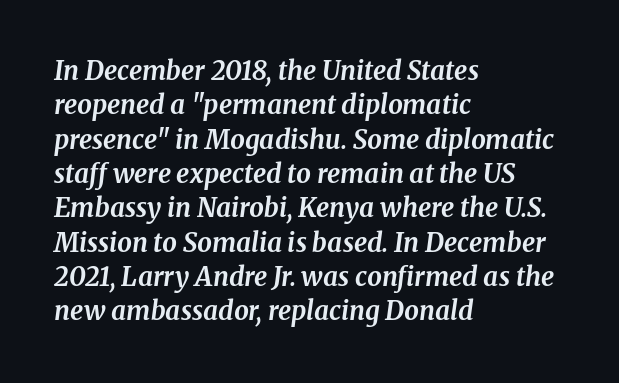
{"italic": "yes", "lean": "right", "slant_degrees": 8, "bold": "yes", "underline": "no", "align": "left", "line_spacing": "normal", "line_spacing_ratio": 1.32, "letter_spacing": "normal", "letter_spacing_em": 0.0, "glyph_px": 26}
